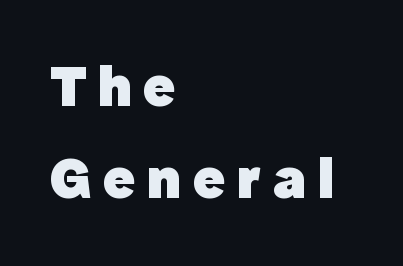
Q: Is the text bold? A: Yes.
Q: Is the text italic (slanted)? A: No, it is upright.
Q: Is the typeface a serif or a sans-serif typeface? A: Sans-serif.
Q: Is the text underlined? A: No.
Q: How is the paragraph aligned? A: Left-aligned.
Q: Is the spacing between lines tight, normal or loose? A: Normal.
Q: Width (condensed, normal, or wide)? A: Normal.
Q: x-height? A: Medium.
Q: Monospaced? A: No.
